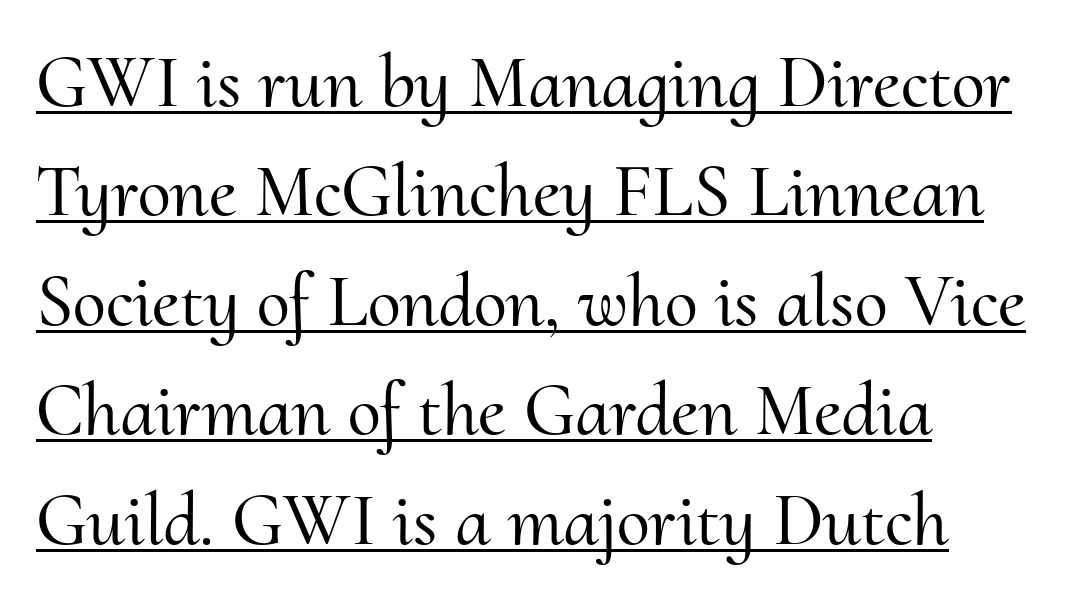
{"serif": "yes", "italic": "no", "width": "normal", "stroke_contrast": "medium", "x_height": "small", "monospaced": "no", "underline": "yes", "align": "left", "line_spacing": "normal", "line_spacing_ratio": 1.46, "letter_spacing": "normal", "letter_spacing_em": 0.0, "glyph_px": 75}
